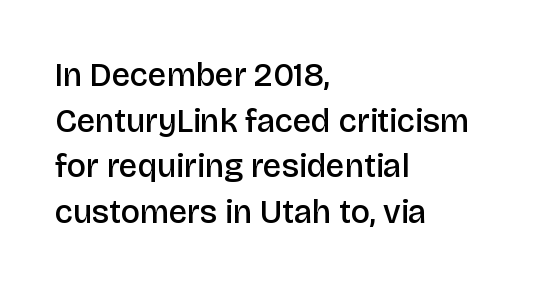
Q: Is the text bold? A: Semi-bold.
Q: Is the text italic (slanted)? A: No, it is upright.
Q: Is the typeface a serif or a sans-serif typeface? A: Sans-serif.
Q: Is the text underlined? A: No.
Q: How is the paragraph aligned? A: Left-aligned.
Q: Is the spacing between letters normal or unusually wide? A: Normal.
Q: Is the spacing between lines tight, normal or loose? A: Normal.
Q: Width (condensed, normal, or wide)? A: Normal.
Q: Stroke contrast? A: Low.
Q: x-height? A: Large.
Q: Monospaced? A: No.
